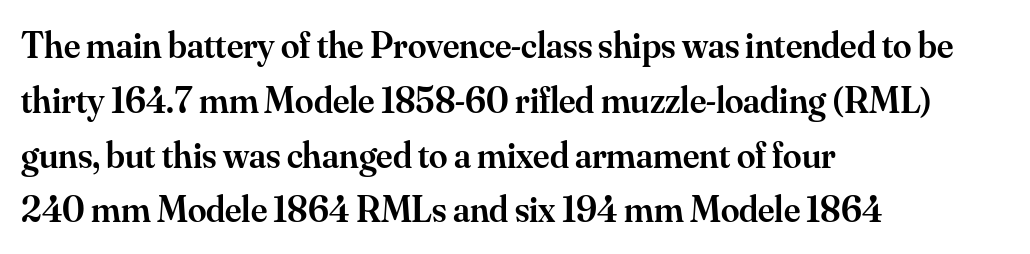
Q: Is the text bold? A: Semi-bold.
Q: Is the text italic (slanted)? A: No, it is upright.
Q: Is the typeface a serif or a sans-serif typeface? A: Serif.
Q: Is the text underlined? A: No.
Q: How is the paragraph aligned? A: Left-aligned.
Q: Is the spacing between letters normal or unusually wide? A: Normal.
Q: Is the spacing between lines tight, normal or loose? A: Normal.
Q: Width (condensed, normal, or wide)? A: Normal.
Q: Stroke contrast? A: Medium.
Q: x-height? A: Small.
Q: Monospaced? A: No.
